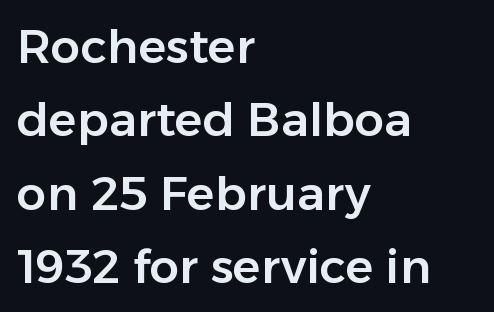
A typesetter would label this face a sans. Glyph-to-glyph distance matches everyday printed text. Proportional: the letters do not fall into vertical columns. The passage is arranged the way most books set body copy — flush left. One glance says typical: line gaps are just what's usual.
